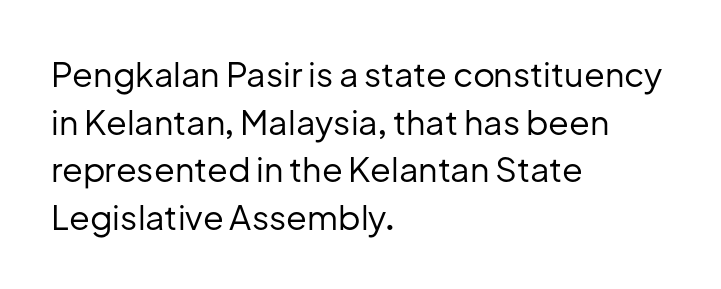
The image shows 34 px regular-weight sans-serif type, upright; set left-aligned, normal line spacing (1.4x), normal letter spacing, not underlined; low stroke contrast and a medium x-height.
